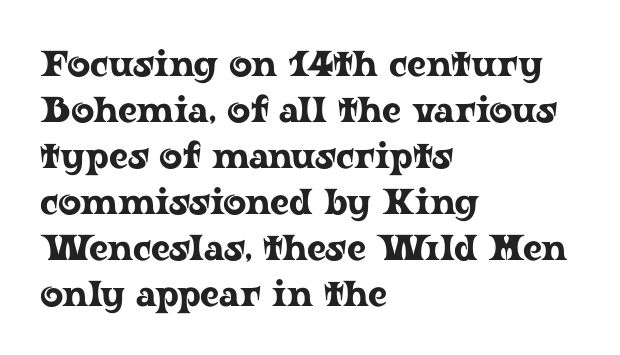
The image shows 36 px wide serif type, upright; set left-aligned, normal line spacing (1.28x), normal letter spacing, not underlined; low stroke contrast and a medium x-height.
